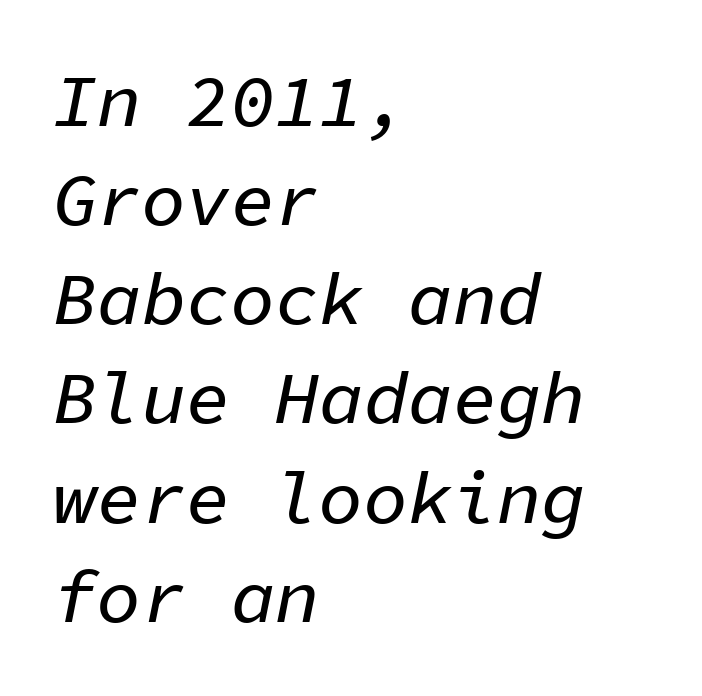
{"italic": "yes", "lean": "right", "slant_degrees": 11, "width": "normal", "stroke_contrast": "low", "x_height": "medium", "monospaced": "yes", "underline": "no", "align": "left", "line_spacing": "normal", "line_spacing_ratio": 1.34, "letter_spacing": "normal", "letter_spacing_em": 0.0, "glyph_px": 74}
